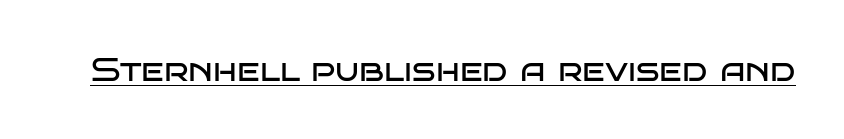
Typographically, this falls in the sans-serif category. Compared with undecorated copy, this sample adds a rule below the words. Upright lettering throughout. The passage shown has conventional tracking throughout. Stems here are at most as thick as an everyday book face.
